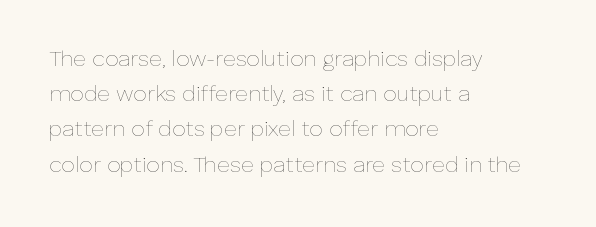
{"italic": "no", "bold": "no", "underline": "no", "align": "left", "line_spacing": "normal", "line_spacing_ratio": 1.6, "letter_spacing": "normal", "letter_spacing_em": 0.0, "glyph_px": 22}
